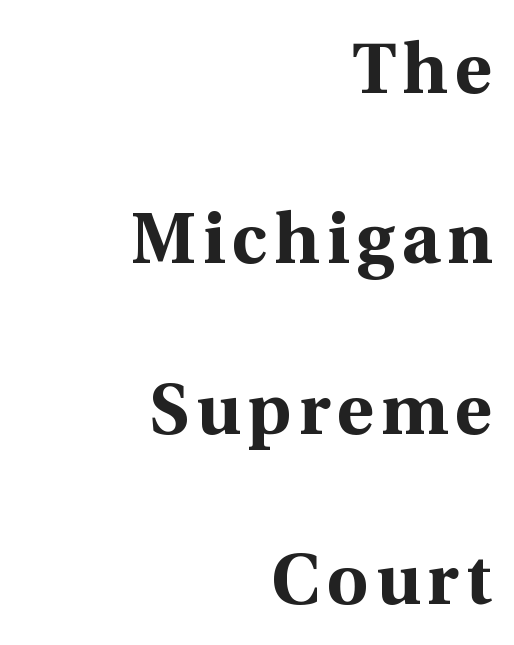
Q: Is the text bold? A: Yes.
Q: Is the text italic (slanted)? A: No, it is upright.
Q: Is the typeface a serif or a sans-serif typeface? A: Serif.
Q: Is the text underlined? A: No.
Q: How is the paragraph aligned? A: Right-aligned.
Q: Is the spacing between lines tight, normal or loose? A: Loose.
Q: Width (condensed, normal, or wide)? A: Normal.
Q: x-height? A: Medium.
Q: Monospaced? A: No.
